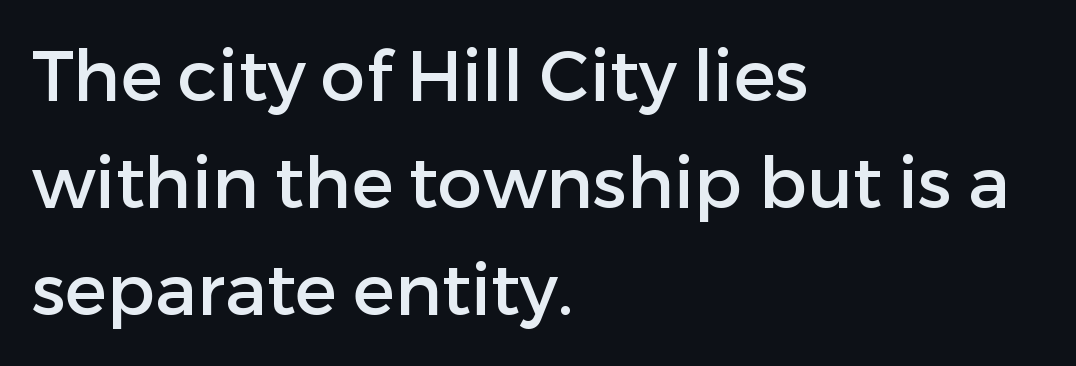
The image shows 71 px sans-serif type, upright; set left-aligned, normal line spacing (1.51x), normal letter spacing, not underlined; low stroke contrast and a medium x-height.
